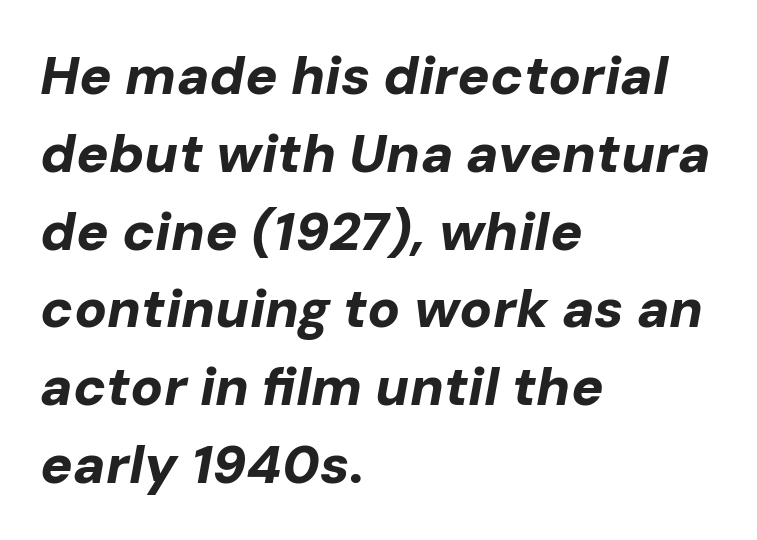
Q: Is the text bold? A: Yes.
Q: Is the text italic (slanted)? A: Yes, it leans right by about 10 degrees.
Q: Is the text underlined? A: No.
Q: How is the paragraph aligned? A: Left-aligned.
Q: Is the spacing between letters normal or unusually wide? A: Normal.
Q: Is the spacing between lines tight, normal or loose? A: Normal.
Q: Width (condensed, normal, or wide)? A: Normal.
Q: Stroke contrast? A: Low.
Q: x-height? A: Medium.
Q: Monospaced? A: No.
